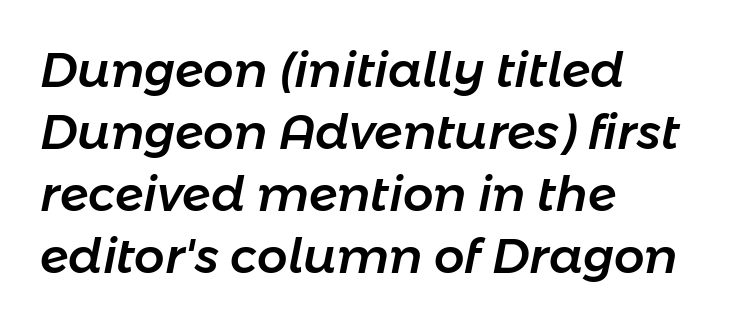
Has an underline been added? It has not. Reading down the column, the eye jumps a familiar distance to each next line. The face used here has a pronounced slope to its letters. A typesetter would call this proportional, since set widths differ per character.
